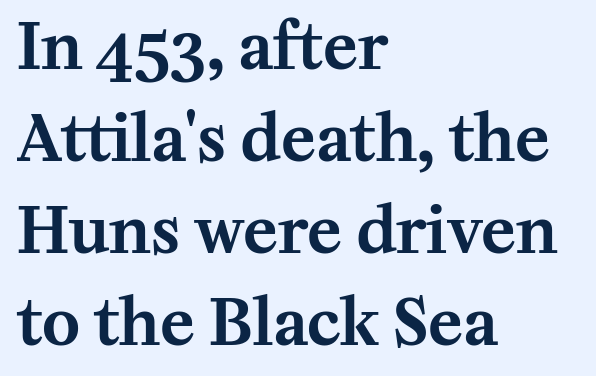
Beneath every word, the page is bare. Casual observation: everything's shoved over to the left. Posture: upright roman. Standard letterfit; no display-style spreading of the glyphs. The passage shown is typed in a proportional face where columns would drift. Are there feet on the stems? There are — it's a serif.
